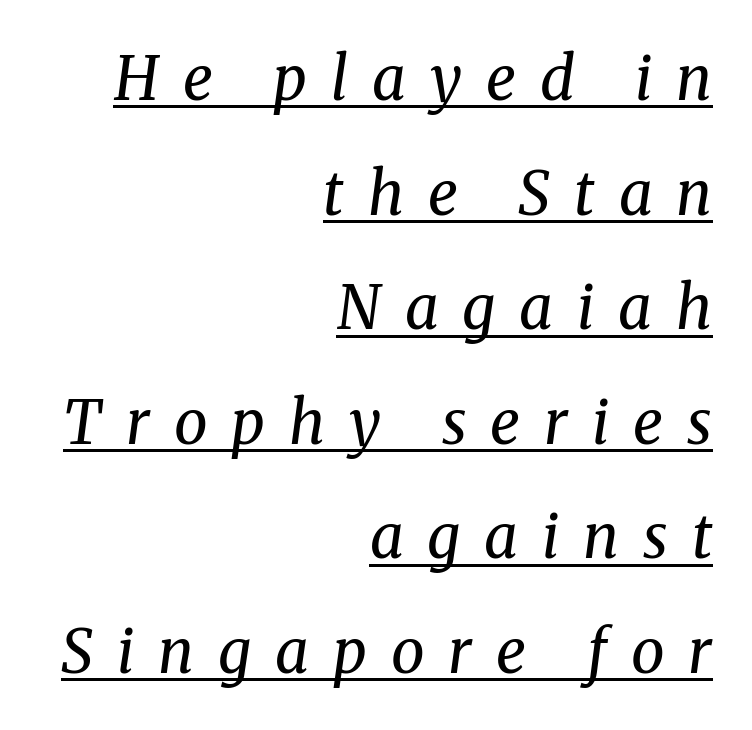
The typesetter chose a ragged-left arrangement here. What kind of face is this? One with serifs. Compared with a typical body face, this is equally light or lighter still. Yep, that's italic — everything's leaning. Think of a printed novel: that variable character pitch is what you see here. The rendering uses the underline text-decoration.
